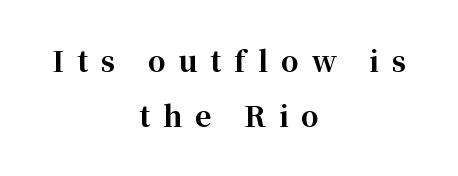
Its strokes are broad and dark, the hallmark of bold type. Do the characters align in a grid? No, the font is proportional. The lettering stays uniformly vertical, giving the passage a roman look. Underline: absent.
